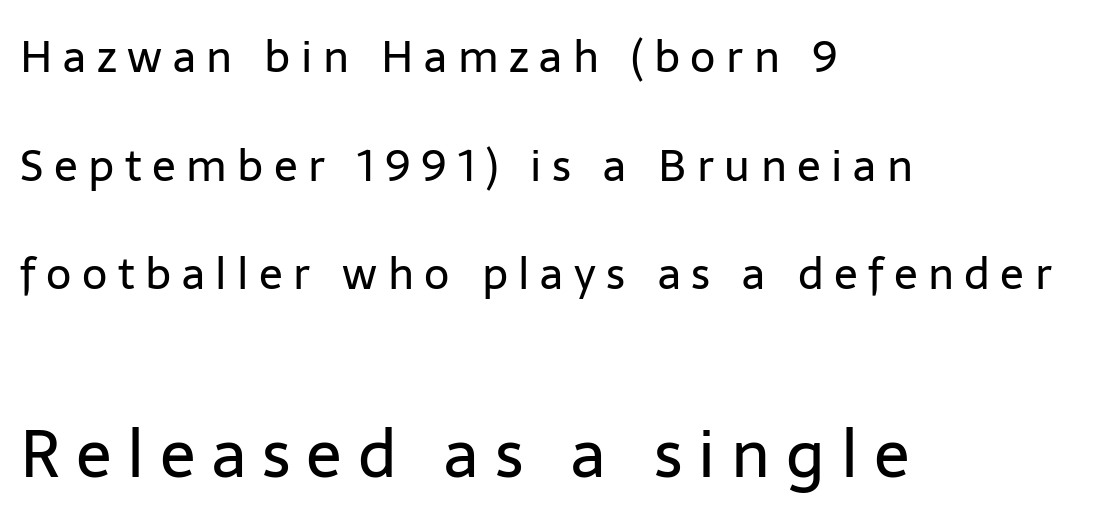
The image shows 66 px regular-weight sans-serif type, upright; set left-aligned, loose line spacing (2.47x), unusually wide letter spacing (+0.24 em), not underlined; the second (bottom) block is 1.5x larger; low stroke contrast and a medium x-height.
